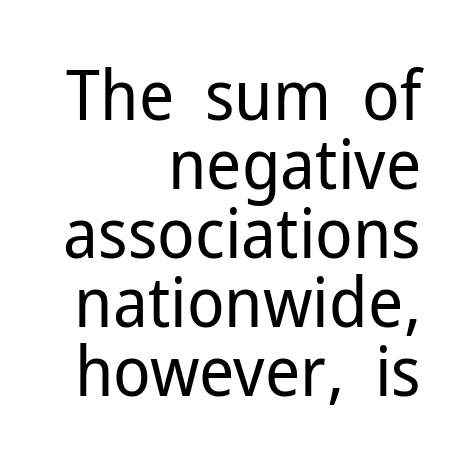
The image shows 69 px regular-weight sans-serif type, upright; set right-aligned, tight line spacing (1.0x), normal letter spacing, not underlined; low stroke contrast and a medium x-height.
